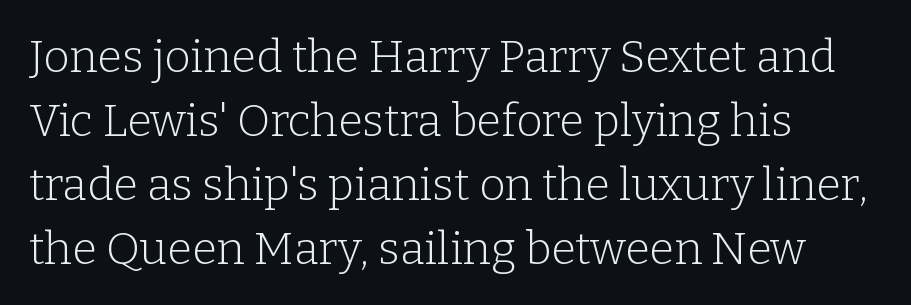
{"serif": "yes", "italic": "no", "bold": "no", "weight": "light", "width": "normal", "stroke_contrast": "low", "x_height": "medium", "monospaced": "no", "underline": "no", "align": "left", "line_spacing": "normal", "line_spacing_ratio": 1.42, "letter_spacing": "normal", "letter_spacing_em": 0.0, "glyph_px": 45}
